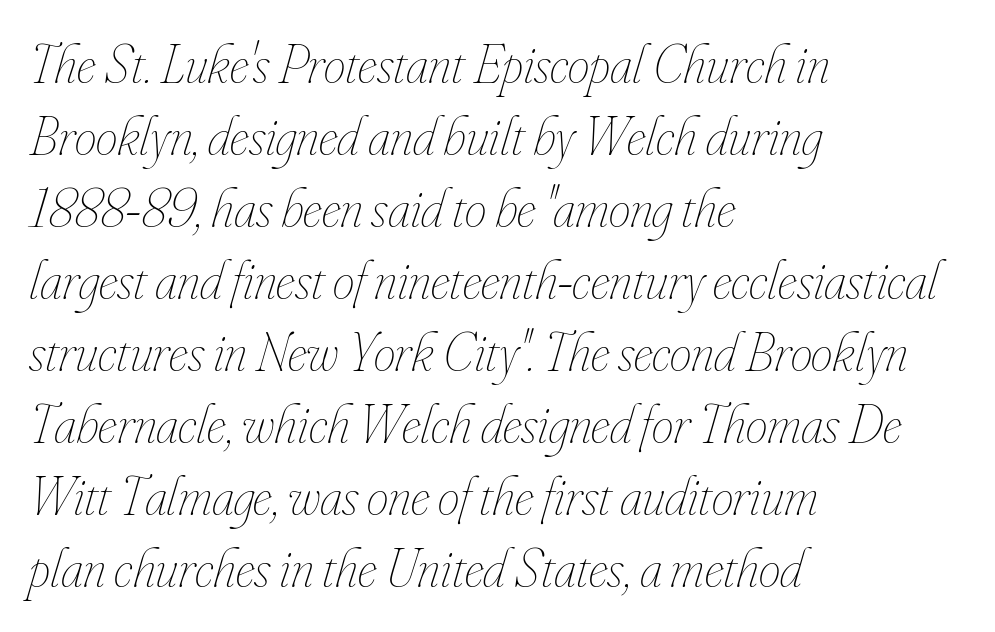
The image shows 55 px thin, condensed type, italic (leaning right); set left-aligned, normal line spacing (1.31x), normal letter spacing, not underlined; low stroke contrast and a small x-height.
